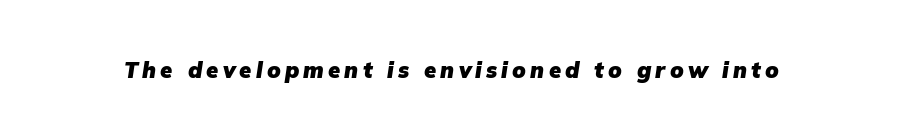
{"italic": "yes", "lean": "right", "slant_degrees": 9, "bold": "yes", "underline": "no", "glyph_px": 22}
